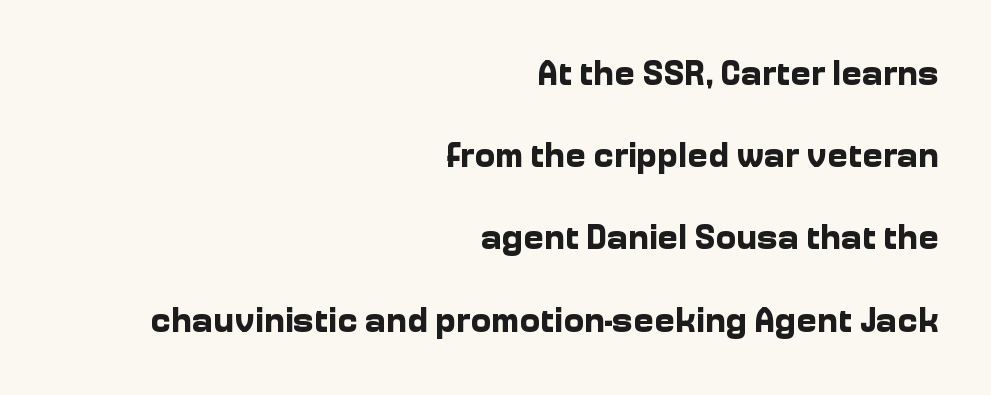
The font's upright variant was chosen for this text. Classification — sans serif. This sample uses plain, unmodified letter spacing. Reading down the block, your eye finds every line finishing at a fixed right position.
